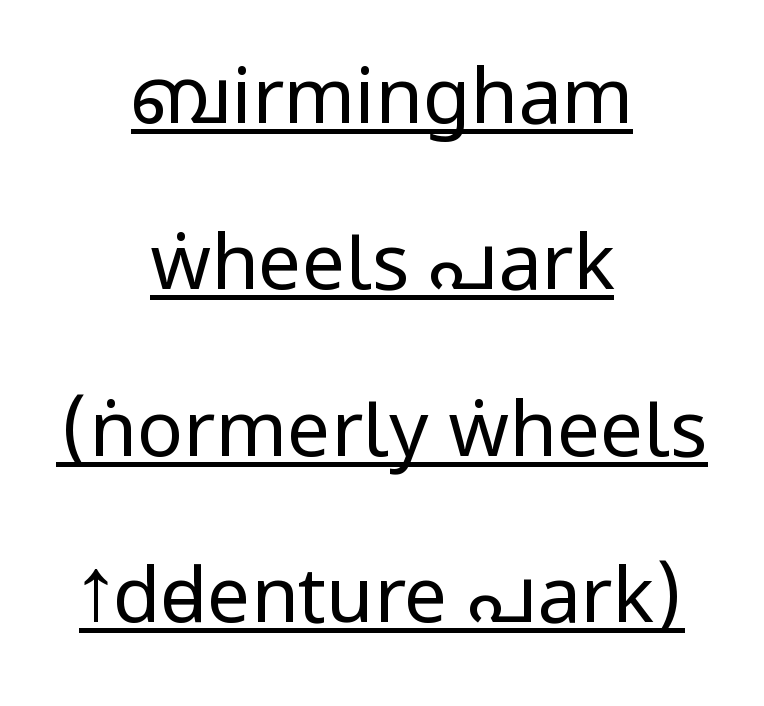
{"serif": "no", "italic": "no", "bold": "no", "weight": "regular", "width": "condensed", "stroke_contrast": "low", "x_height": "large", "monospaced": "no", "underline": "yes", "align": "center", "line_spacing": "loose", "line_spacing_ratio": 2.16, "letter_spacing": "normal", "letter_spacing_em": 0.0, "glyph_px": 77}
